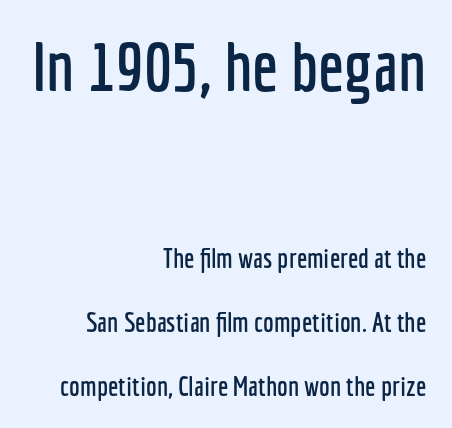
Is the block centered? No — it sits flush against the right margin. Does extra space separate the letters? No, they use regular spacing. Descenders hang freely into open space. Whoever set this made the first block the dominant, larger element.
